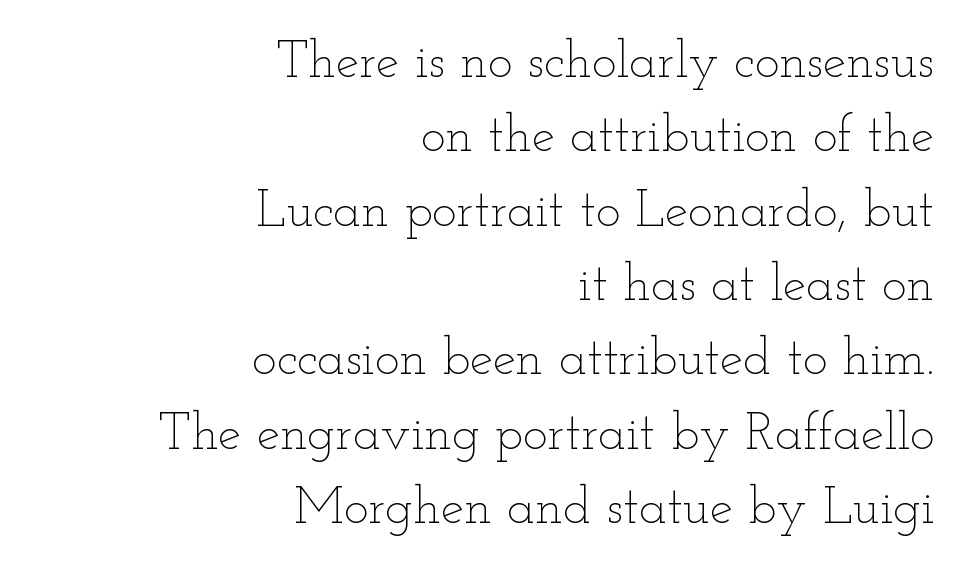
The image shows 52 px thin, wide type, upright; set right-aligned, normal line spacing (1.43x), normal letter spacing, not underlined; low stroke contrast and a small x-height.
